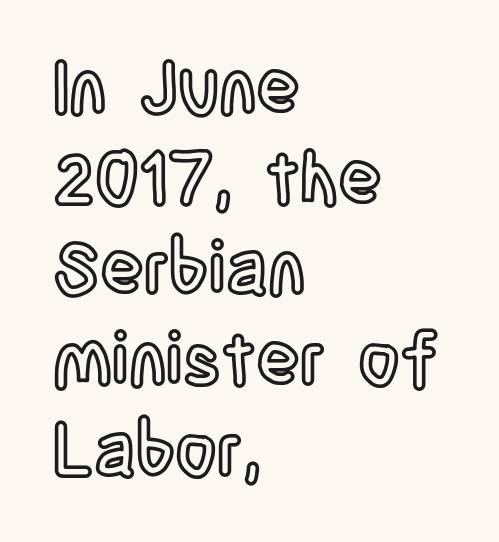
Q: Is the text italic (slanted)? A: No, it is upright.
Q: Is the text underlined? A: No.
Q: How is the paragraph aligned? A: Left-aligned.
Q: Is the spacing between letters normal or unusually wide? A: Normal.
Q: Is the spacing between lines tight, normal or loose? A: Normal.
Q: Width (condensed, normal, or wide)? A: Condensed.
Q: x-height? A: Large.
Q: Monospaced? A: No.
